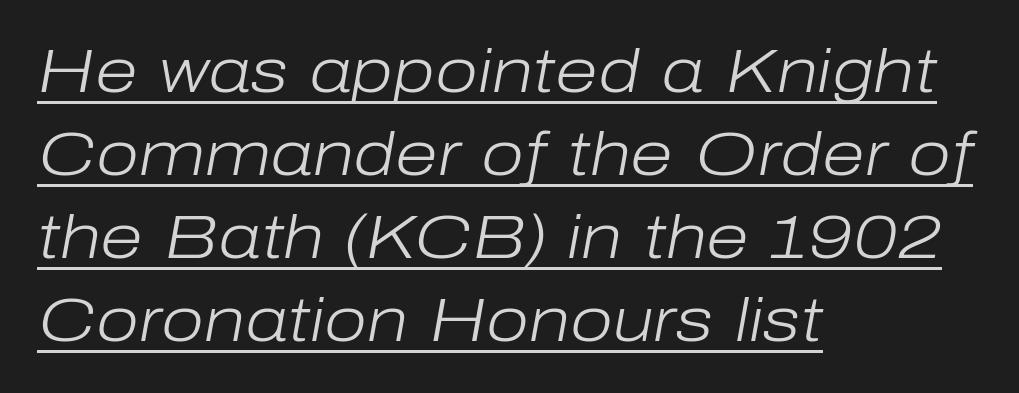
{"italic": "yes", "lean": "right", "slant_degrees": 10, "bold": "no", "weight": "light", "width": "normal", "stroke_contrast": "low", "x_height": "medium", "monospaced": "no", "underline": "yes", "align": "left", "line_spacing": "normal", "line_spacing_ratio": 1.34, "letter_spacing": "normal", "letter_spacing_em": 0.0, "glyph_px": 62}
